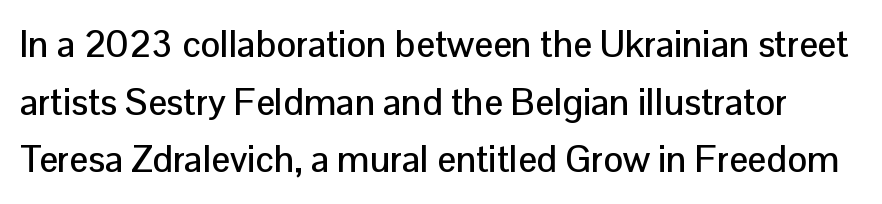
Evenly set lines give the paragraph a standard silhouette. Unlike italic type, these characters show no tilt at all. These lines are rendered in a variable-pitch font. Tracking here is standard; glyphs follow each other at the usual distance.
